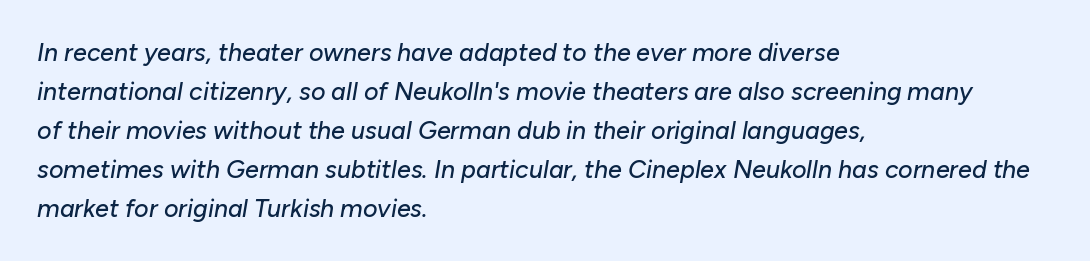
Q: Is the text italic (slanted)? A: Yes, it leans right by about 10 degrees.
Q: Is the text underlined? A: No.
Q: How is the paragraph aligned? A: Left-aligned.
Q: Is the spacing between letters normal or unusually wide? A: Normal.
Q: Is the spacing between lines tight, normal or loose? A: Normal.
